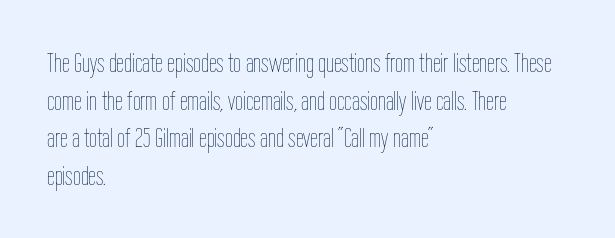
Q: Is the text bold? A: No.
Q: Is the text italic (slanted)? A: No, it is upright.
Q: Is the text underlined? A: No.
Q: How is the paragraph aligned? A: Left-aligned.
Q: Is the spacing between letters normal or unusually wide? A: Normal.
Q: Is the spacing between lines tight, normal or loose? A: Normal.
Q: Width (condensed, normal, or wide)? A: Condensed.
Q: Stroke contrast? A: Low.
Q: x-height? A: Medium.
Q: Monospaced? A: No.
